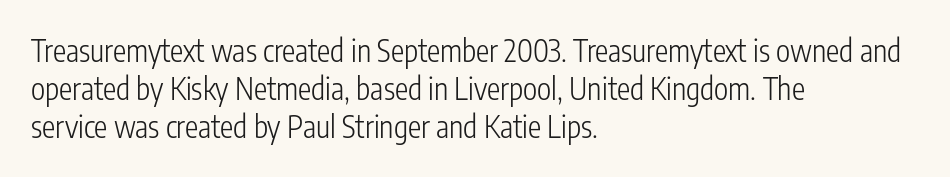
Q: Is the text bold? A: No.
Q: Is the text italic (slanted)? A: No, it is upright.
Q: Is the typeface a serif or a sans-serif typeface? A: Sans-serif.
Q: Is the text underlined? A: No.
Q: How is the paragraph aligned? A: Left-aligned.
Q: Is the spacing between letters normal or unusually wide? A: Normal.
Q: Is the spacing between lines tight, normal or loose? A: Normal.
Q: Width (condensed, normal, or wide)? A: Condensed.
Q: Stroke contrast? A: Low.
Q: x-height? A: Medium.
Q: Monospaced? A: No.
